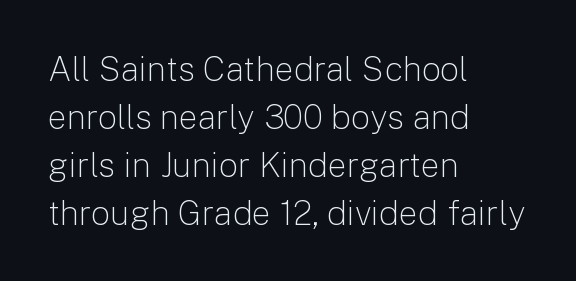
Q: Is the text bold? A: No.
Q: Is the text italic (slanted)? A: No, it is upright.
Q: Is the typeface a serif or a sans-serif typeface? A: Sans-serif.
Q: Is the text underlined? A: No.
Q: How is the paragraph aligned? A: Left-aligned.
Q: Is the spacing between letters normal or unusually wide? A: Normal.
Q: Is the spacing between lines tight, normal or loose? A: Normal.
Q: Width (condensed, normal, or wide)? A: Normal.
Q: Stroke contrast? A: Low.
Q: x-height? A: Medium.
Q: Monospaced? A: No.
